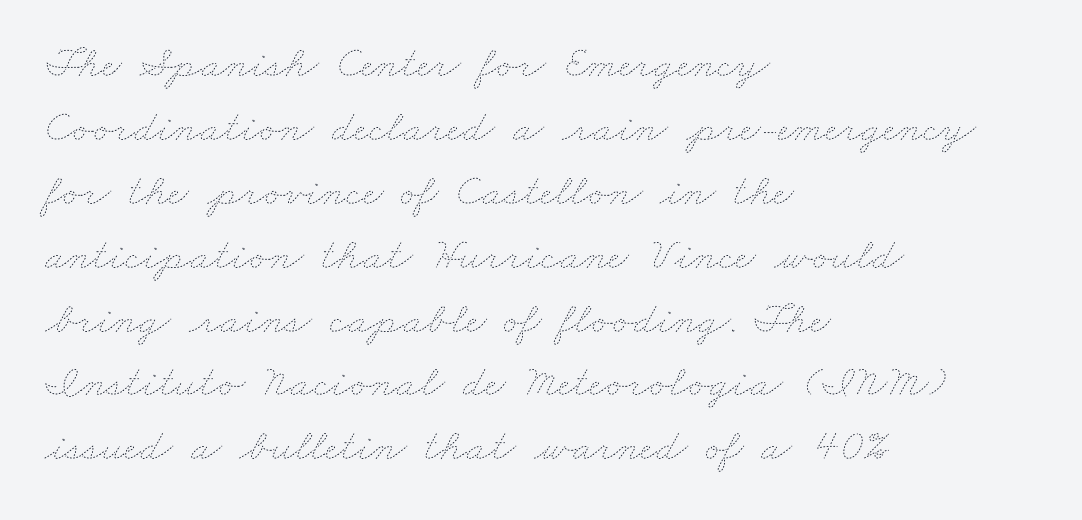
Q: Is the text bold? A: No.
Q: Is the text underlined? A: No.
Q: How is the paragraph aligned? A: Left-aligned.
Q: Is the spacing between letters normal or unusually wide? A: Normal.
Q: Is the spacing between lines tight, normal or loose? A: Normal.
Q: Width (condensed, normal, or wide)? A: Wide.
Q: Stroke contrast? A: Low.
Q: x-height? A: Small.
Q: Monospaced? A: No.
